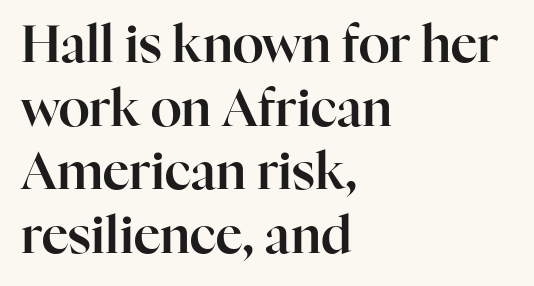
The image shows 51 px serif type, upright; set left-aligned, normal line spacing (1.25x), normal letter spacing, not underlined; high stroke contrast and a medium x-height.
